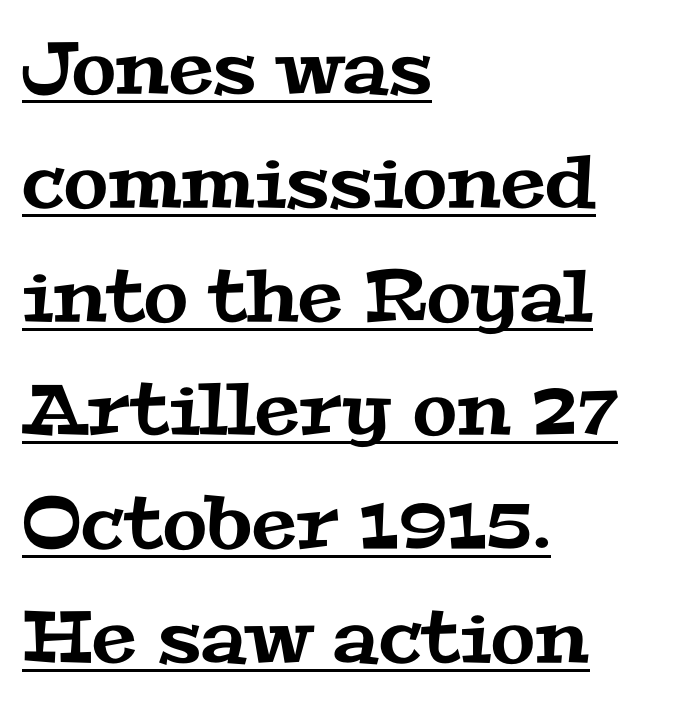
{"serif": "yes", "width": "wide", "stroke_contrast": "medium", "x_height": "medium", "monospaced": "no", "underline": "yes", "align": "left", "line_spacing": "normal", "line_spacing_ratio": 1.58, "letter_spacing": "normal", "letter_spacing_em": 0.0, "glyph_px": 72}
